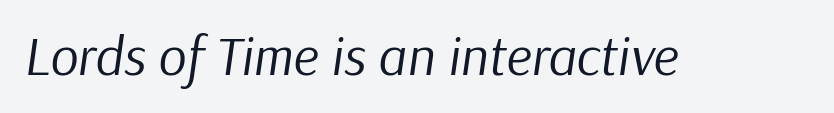
Q: Is the text bold? A: No.
Q: Is the text italic (slanted)? A: Yes, it leans right by about 9 degrees.
Q: Is the text underlined? A: No.
Q: Is the spacing between letters normal or unusually wide? A: Normal.
Q: Width (condensed, normal, or wide)? A: Normal.
Q: Stroke contrast? A: Low.
Q: x-height? A: Medium.
Q: Monospaced? A: No.
